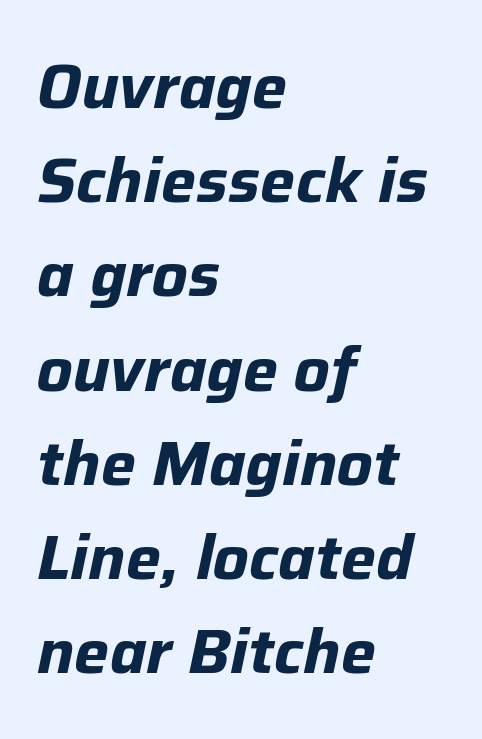
{"italic": "yes", "lean": "right", "slant_degrees": 12, "bold": "yes", "weight": "bold", "width": "normal", "stroke_contrast": "low", "x_height": "medium", "monospaced": "no", "underline": "no", "align": "left", "line_spacing": "normal", "line_spacing_ratio": 1.52, "letter_spacing": "normal", "letter_spacing_em": 0.0, "glyph_px": 62}
